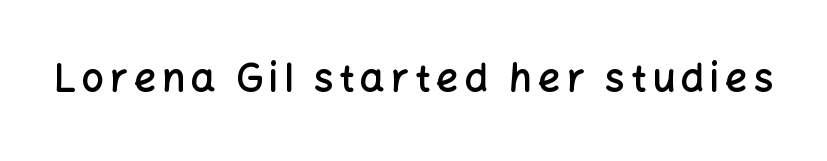
Serif or sans? Sans — the stroke terminals are bare. Slightly chunky letters — semibold, I'd say, not full bold. Varying glyph widths throughout — classic text-font behaviour. Has an underline been added? It has not. This sample uses an upright cut, with every glyph sitting square on the baseline.
